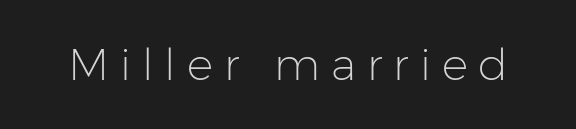
The letters advance in unequal steps, a hallmark of proportional type. Check under the words: just untouched page. The face used here is rendered with a markedly widened letterfit. Regarding serifs, this sample does without them.
